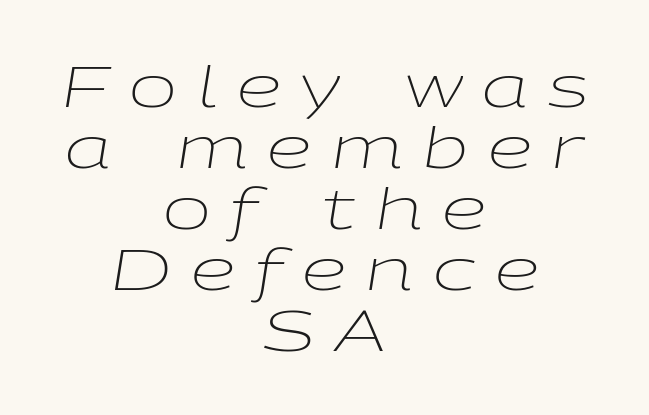
The image shows 57 px light, wide type, italic (leaning right); set centered, tight line spacing (1.07x), unusually wide letter spacing (+0.35 em), not underlined; low stroke contrast and a medium x-height.
